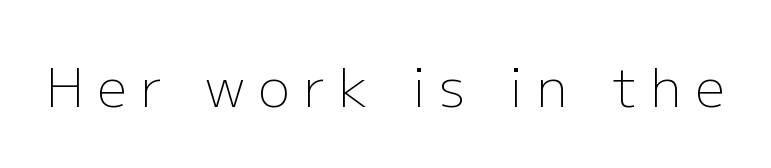
The string is rendered with underlining switched off. Weight: not bold — regular or lighter. Character widths vary here, with narrow letters taking less room than wide ones. Does the type have serifs? No, each stem ends abruptly. Tracking here is generous; glyphs stand well apart from one another. It's the straight-up-and-down kind of type.
